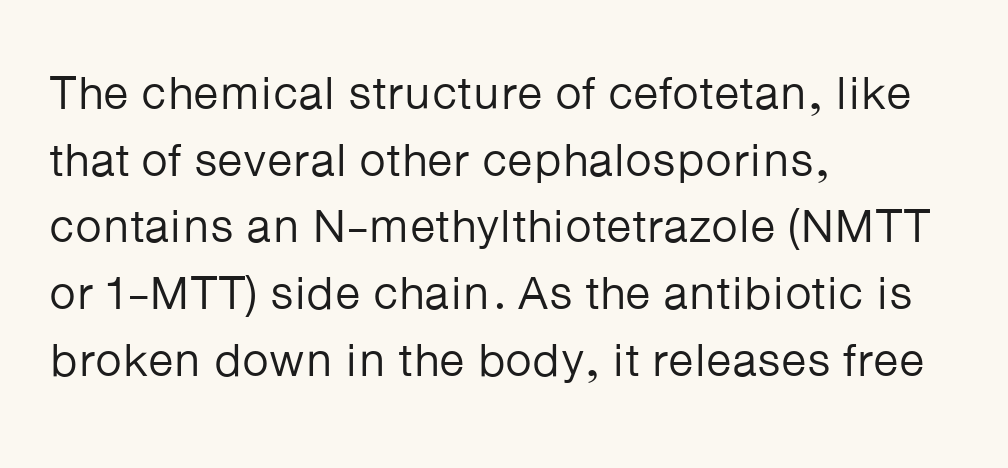
A quiet, ordinary-to-light weight characterises the typeface. Compared with a centered layout, this one pins lines to the left instead. Every stem runs plumb, perpendicular to the baseline. Only glyphs here, with clear space below each row. Are there feet on the stems? There aren't — it's a sans. Line spacing here is normal.
